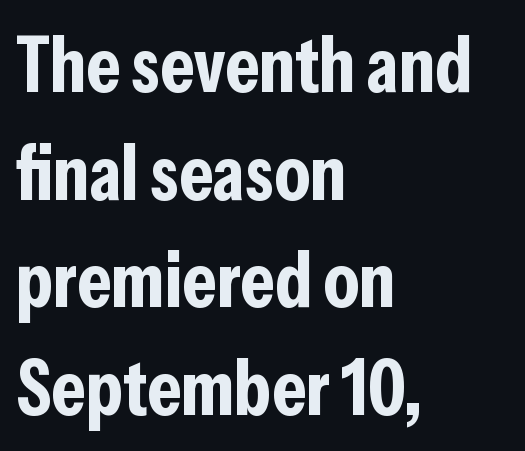
Q: Is the text bold? A: Yes.
Q: Is the text italic (slanted)? A: No, it is upright.
Q: Is the typeface a serif or a sans-serif typeface? A: Sans-serif.
Q: Is the text underlined? A: No.
Q: How is the paragraph aligned? A: Left-aligned.
Q: Is the spacing between letters normal or unusually wide? A: Normal.
Q: Is the spacing between lines tight, normal or loose? A: Normal.
Q: Width (condensed, normal, or wide)? A: Condensed.
Q: Stroke contrast? A: Low.
Q: x-height? A: Medium.
Q: Monospaced? A: No.
